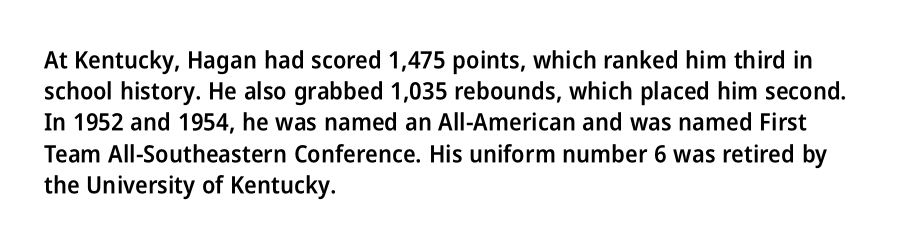
Students, this is semibold: more ink than regular, less than bold. Letter spacing: default. Any mark beneath the type? The region is blank. Rows of type keep a routine distance in the vertical direction. These lines are set flush left with a ragged right edge. Posture: straight, roman, zero tilt.
